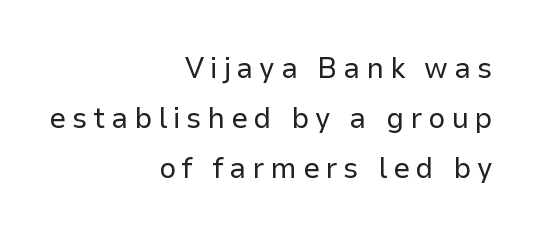
Compared with a flush-left layout, this one pins lines to the opposite, right side. Vertical spacing — default. The passage shown is not underscored anywhere. Stems and bowls with no extra thickness — not bold. Think of a printed novel: that variable character pitch is what you see here.
